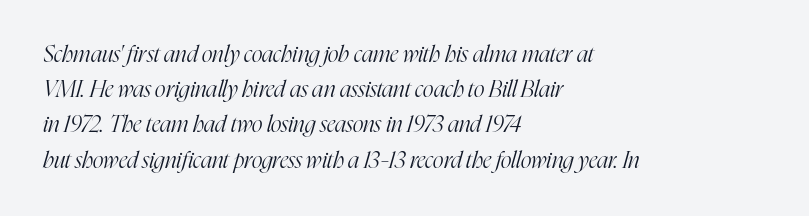
The image shows 23 px text type, italic (leaning right); set left-aligned, normal line spacing (1.53x), normal letter spacing, not underlined.
